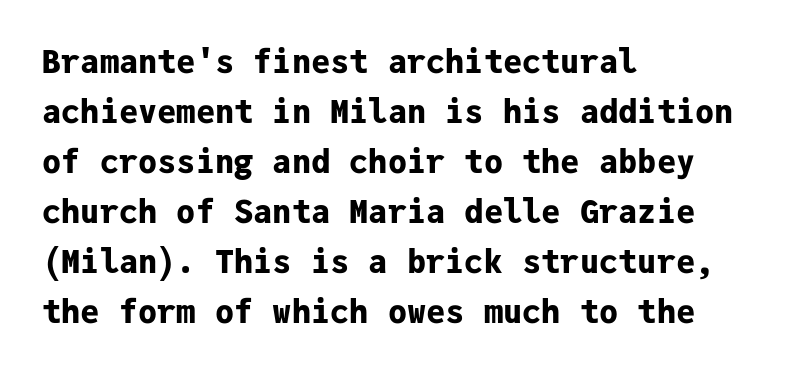
The image shows 32 px bold sans-serif type, upright, monospaced; set left-aligned, normal line spacing (1.56x), normal letter spacing, not underlined; low stroke contrast and a medium x-height.
